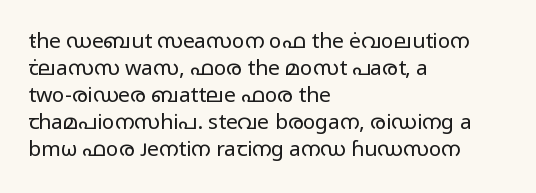
Q: Is the text bold? A: No.
Q: Is the text italic (slanted)? A: No, it is upright.
Q: Is the text underlined? A: No.
Q: How is the paragraph aligned? A: Left-aligned.
Q: Is the spacing between letters normal or unusually wide? A: Normal.
Q: Is the spacing between lines tight, normal or loose? A: Normal.
